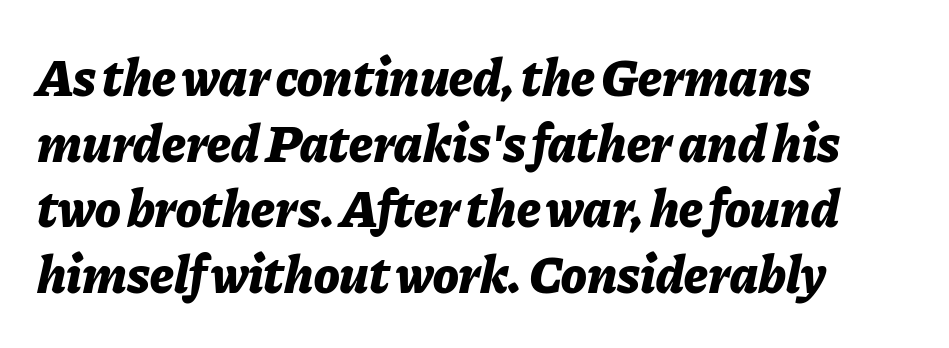
The image shows 53 px bold type, italic (leaning right); set left-aligned, line spacing 1.24x, normal letter spacing, not underlined; low stroke contrast and a medium x-height.
